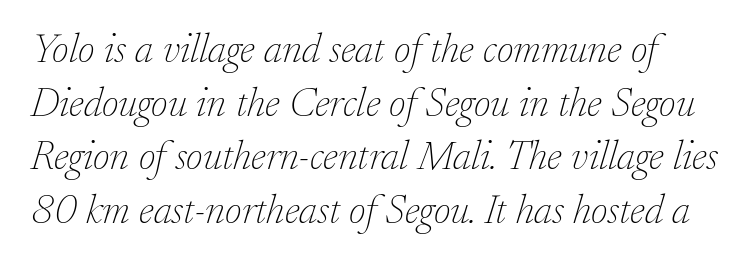
Check under the words: just untouched page. Does the type have serifs? Yes, each stem ends in a small foot. Proportional: the letters do not fall into vertical columns. This sample keeps an unexceptional amount of space between lines. The font sits on the lighter half of the weight spectrum, regular included.
